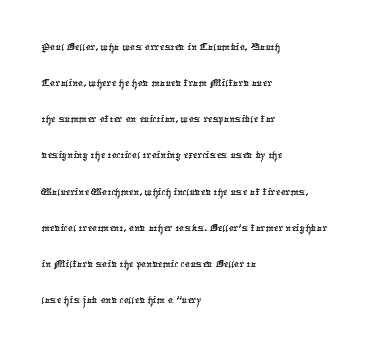
{"underline": "no", "align": "left", "line_spacing": "normal", "line_spacing_ratio": 1.39, "letter_spacing": "normal", "letter_spacing_em": 0.0, "glyph_px": 26}
